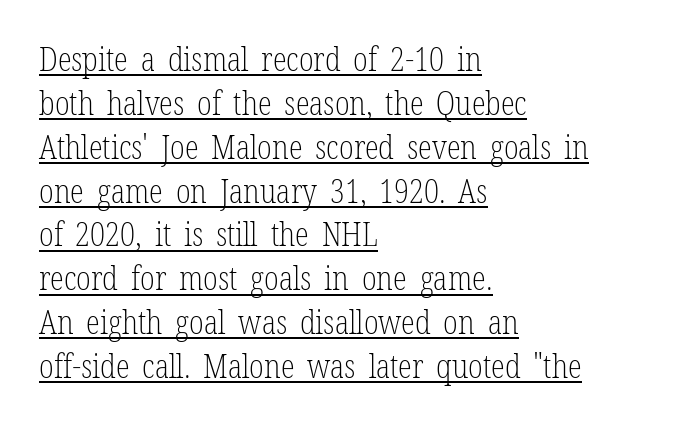
Q: Is the text bold? A: No.
Q: Is the text italic (slanted)? A: No, it is upright.
Q: Is the typeface a serif or a sans-serif typeface? A: Serif.
Q: Is the text underlined? A: Yes.
Q: How is the paragraph aligned? A: Left-aligned.
Q: Is the spacing between letters normal or unusually wide? A: Normal.
Q: Is the spacing between lines tight, normal or loose? A: Normal.
Q: Width (condensed, normal, or wide)? A: Condensed.
Q: Stroke contrast? A: Low.
Q: x-height? A: Medium.
Q: Monospaced? A: No.
